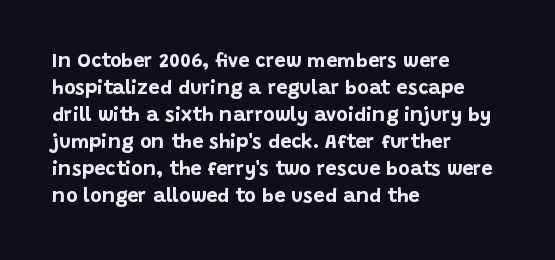
Q: Is the text bold? A: Yes.
Q: Is the text italic (slanted)? A: No, it is upright.
Q: Is the text underlined? A: No.
Q: How is the paragraph aligned? A: Left-aligned.
Q: Is the spacing between letters normal or unusually wide? A: Normal.
Q: Is the spacing between lines tight, normal or loose? A: Normal.
